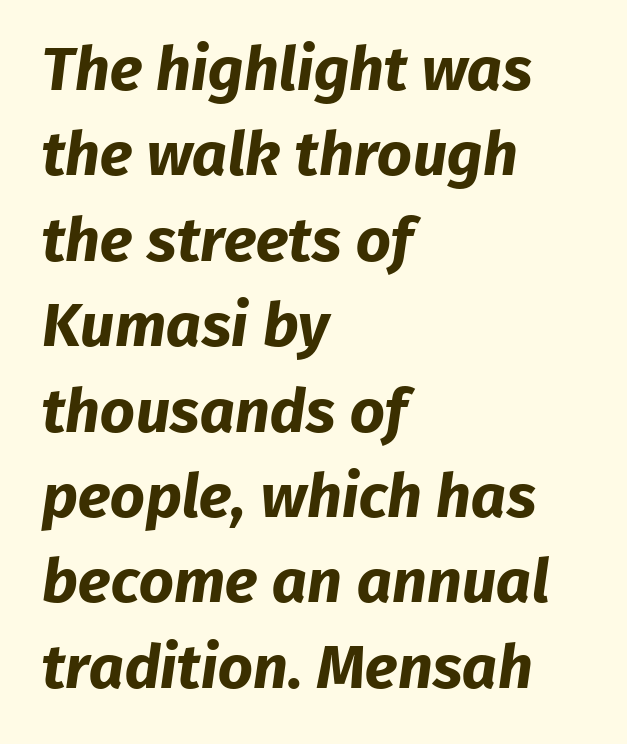
Glyph-to-glyph distance matches everyday printed text. The glyphs in this specimen are sans serif. The area under the type is left untouched. Note the varied advance widths — an 'i' is clearly narrower than an 'm'. All the whitespace from short lines collects on the right. These lines carry a lot of weight — the face is fully bold.
